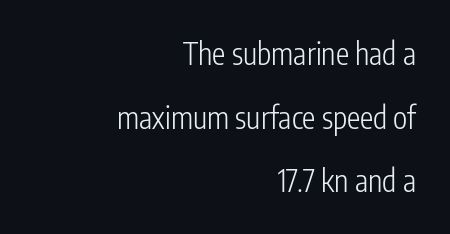
{"serif": "no", "italic": "no", "bold": "no", "weight": "light", "width": "condensed", "stroke_contrast": "low", "x_height": "medium", "monospaced": "no", "underline": "no", "align": "right", "line_spacing": "loose", "line_spacing_ratio": 2.12, "letter_spacing": "normal", "letter_spacing_em": 0.0, "glyph_px": 30}
